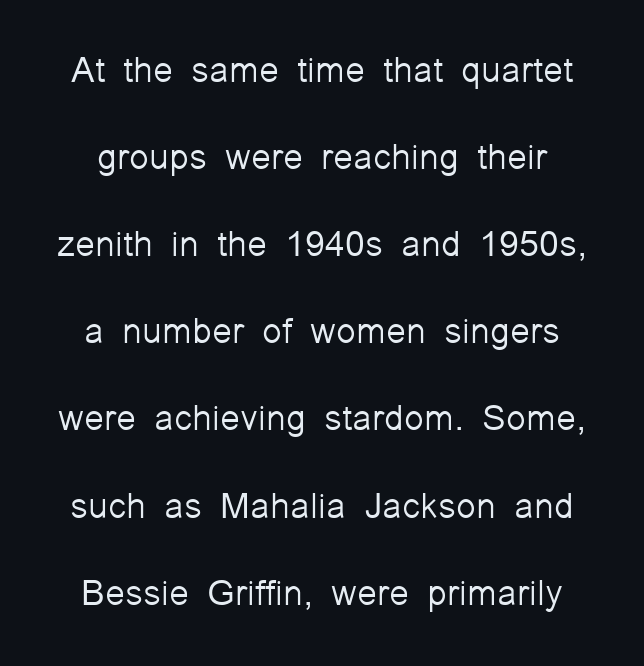
{"serif": "no", "italic": "no", "bold": "no", "weight": "light", "width": "normal", "stroke_contrast": "low", "x_height": "medium", "monospaced": "no", "underline": "no", "line_spacing": "loose", "line_spacing_ratio": 2.42, "letter_spacing": "normal", "letter_spacing_em": 0.0, "glyph_px": 36}
